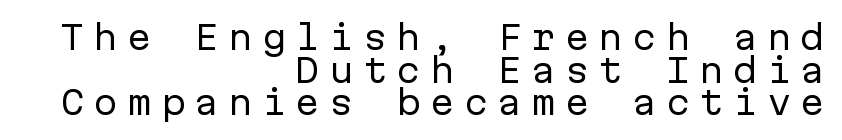
{"serif": "no", "italic": "no", "bold": "no", "weight": "regular", "width": "normal", "stroke_contrast": "low", "x_height": "medium", "monospaced": "yes", "underline": "no", "align": "right", "line_spacing": "tight", "line_spacing_ratio": 0.99, "letter_spacing": "wide", "letter_spacing_em": 0.27, "glyph_px": 33}
